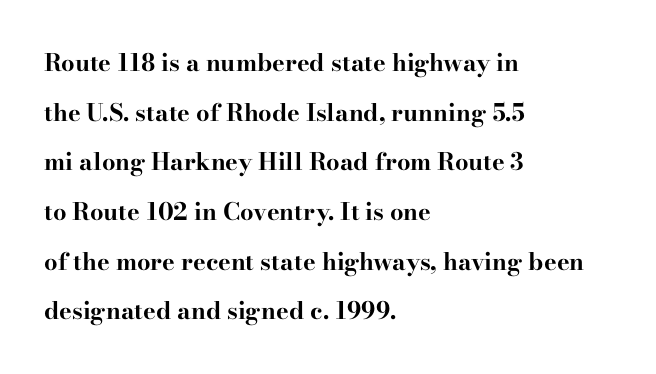
The image shows 24 px bold type, upright; set left-aligned, loose line spacing (2.07x), normal letter spacing, not underlined.
